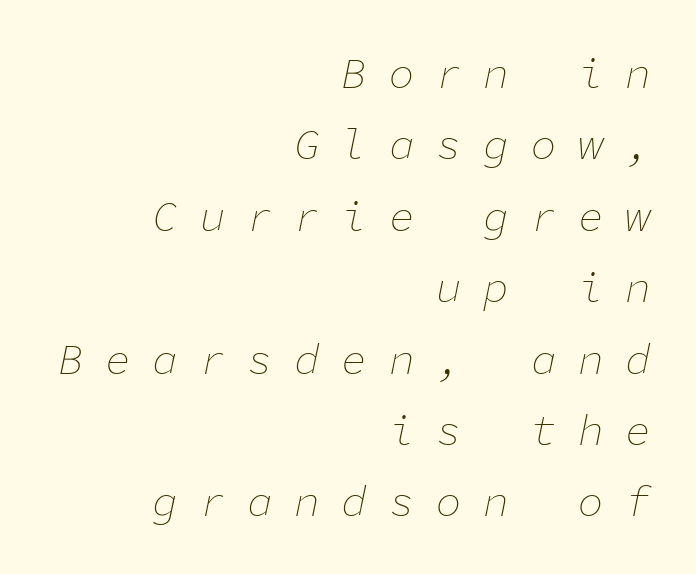
Q: Is the text bold? A: No.
Q: Is the text italic (slanted)? A: Yes, it leans right by about 11 degrees.
Q: Is the text underlined? A: No.
Q: How is the paragraph aligned? A: Right-aligned.
Q: Is the spacing between letters normal or unusually wide? A: Unusually wide.
Q: Is the spacing between lines tight, normal or loose? A: Normal.
Q: Width (condensed, normal, or wide)? A: Normal.
Q: Stroke contrast? A: Low.
Q: x-height? A: Medium.
Q: Monospaced? A: Yes.
